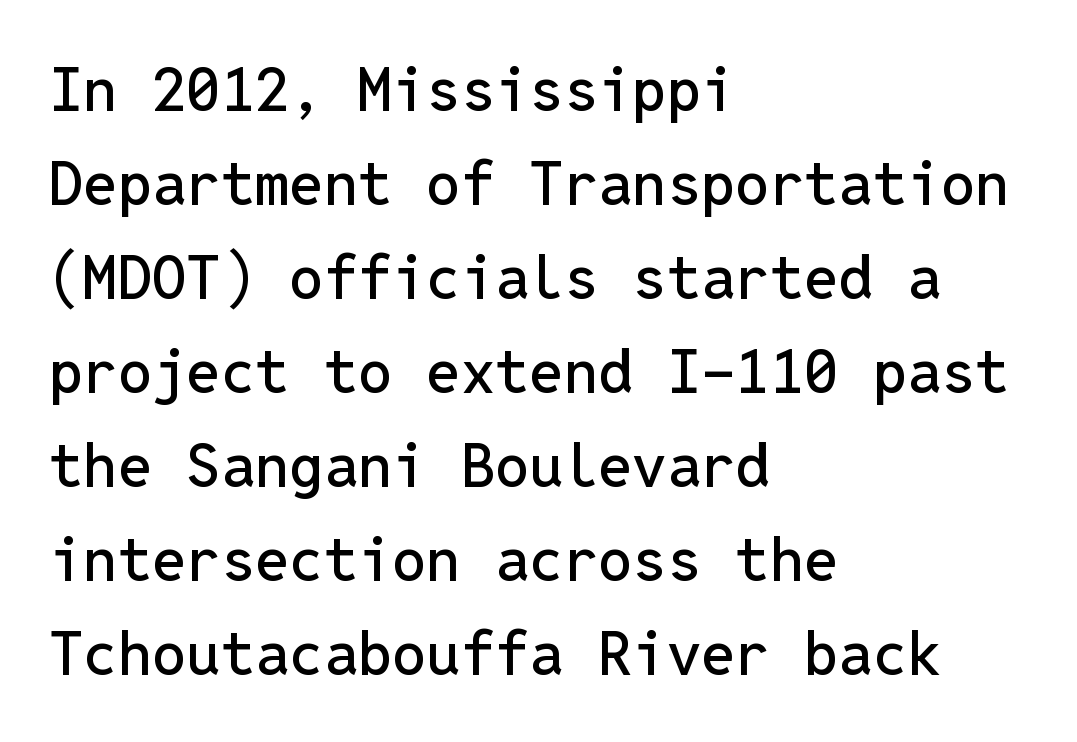
Q: Is the text italic (slanted)? A: No, it is upright.
Q: Is the typeface a serif or a sans-serif typeface? A: Sans-serif.
Q: Is the text underlined? A: No.
Q: How is the paragraph aligned? A: Left-aligned.
Q: Is the spacing between letters normal or unusually wide? A: Normal.
Q: Is the spacing between lines tight, normal or loose? A: Normal.
Q: Width (condensed, normal, or wide)? A: Normal.
Q: Stroke contrast? A: Low.
Q: x-height? A: Medium.
Q: Monospaced? A: Yes.
